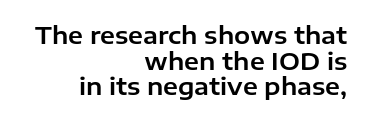
Q: Is the text italic (slanted)? A: No, it is upright.
Q: Is the text underlined? A: No.
Q: How is the paragraph aligned? A: Right-aligned.
Q: Is the spacing between letters normal or unusually wide? A: Normal.
Q: Is the spacing between lines tight, normal or loose? A: Tight.
